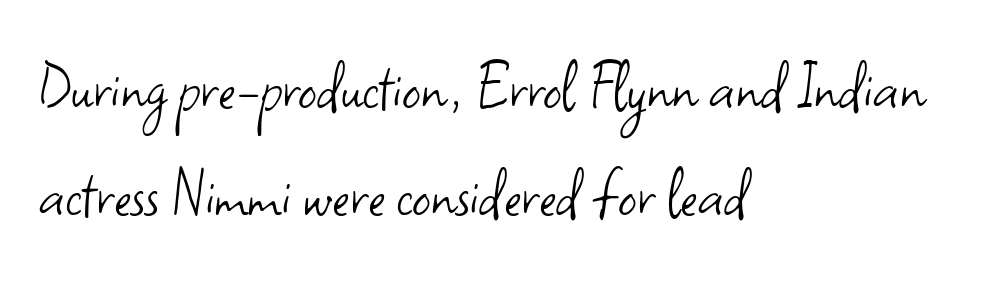
Is this a fixed-width face? No — the glyphs have proportional, varying widths. Plain, unruled lines of type. Summary of vertical rhythm: regular, with standard interline spacing. Reading down the block, your eye returns to a fixed left position each line.
